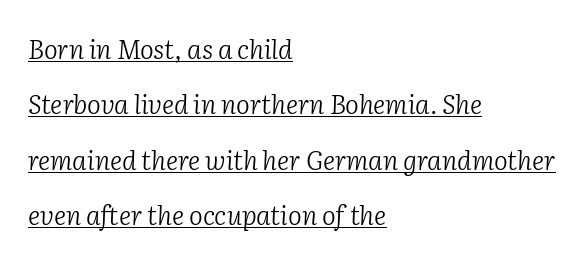
{"italic": "yes", "lean": "right", "slant_degrees": 2, "bold": "no", "underline": "yes", "align": "left", "line_spacing": "loose", "line_spacing_ratio": 2.13, "letter_spacing": "normal", "letter_spacing_em": 0.0, "glyph_px": 26}
